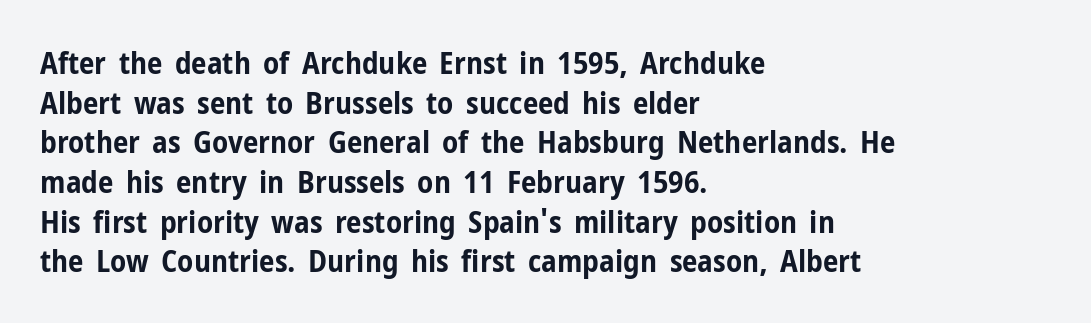
{"serif": "no", "italic": "no", "bold": "yes", "weight": "bold", "width": "condensed", "stroke_contrast": "low", "x_height": "medium", "monospaced": "no", "underline": "no", "align": "left", "line_spacing": "normal", "line_spacing_ratio": 1.28, "letter_spacing": "normal", "letter_spacing_em": 0.0, "glyph_px": 31}
